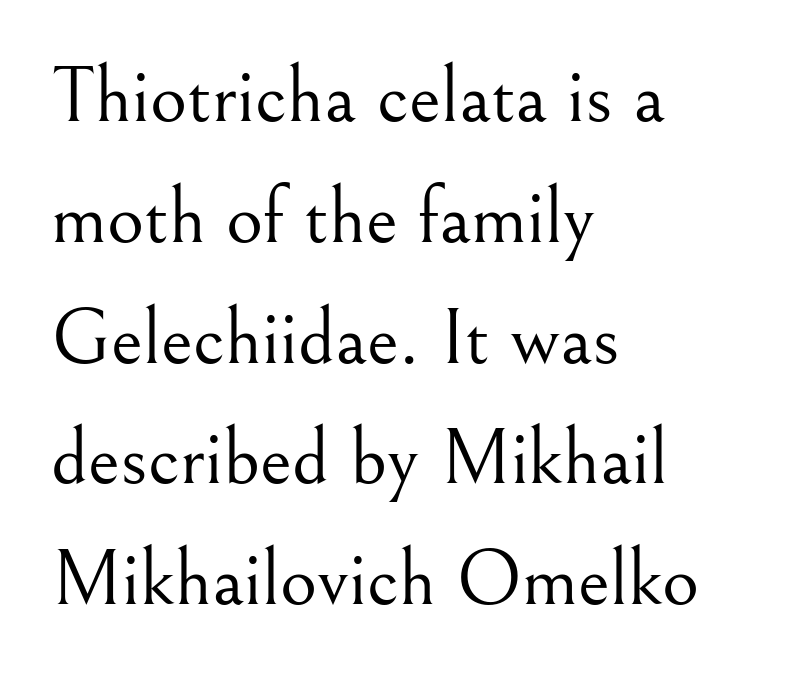
The image shows 80 px light serif type, upright; set left-aligned, normal line spacing (1.51x), normal letter spacing, not underlined; medium stroke contrast and a small x-height.
